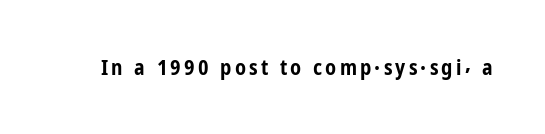
{"italic": "no", "bold": "yes", "underline": "no", "glyph_px": 21}
